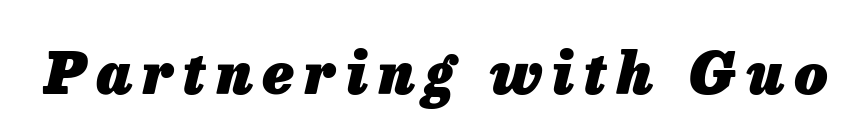
The image shows 58 px heavy type, italic (leaning right); set not underlined; low stroke contrast and a medium x-height.
